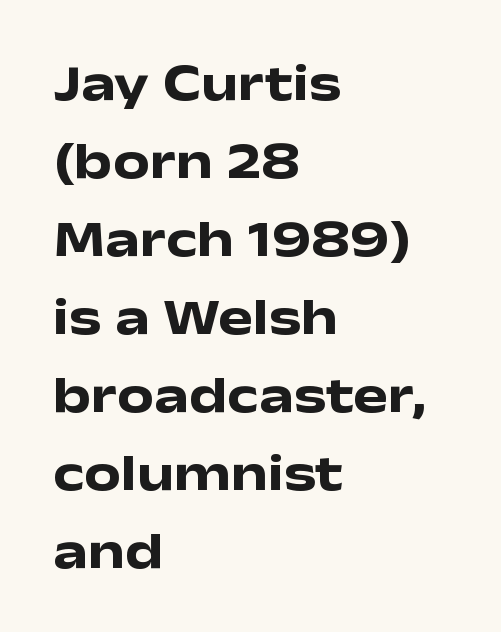
{"serif": "no", "italic": "no", "bold": "yes", "weight": "heavy", "width": "wide", "stroke_contrast": "low", "x_height": "medium", "monospaced": "no", "underline": "no", "align": "left", "line_spacing": "normal", "line_spacing_ratio": 1.5, "letter_spacing": "normal", "letter_spacing_em": 0.0, "glyph_px": 52}
